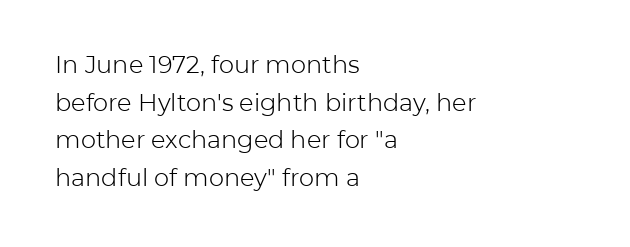
Q: Is the text bold? A: No.
Q: Is the text italic (slanted)? A: No, it is upright.
Q: Is the text underlined? A: No.
Q: How is the paragraph aligned? A: Left-aligned.
Q: Is the spacing between letters normal or unusually wide? A: Normal.
Q: Is the spacing between lines tight, normal or loose? A: Normal.
